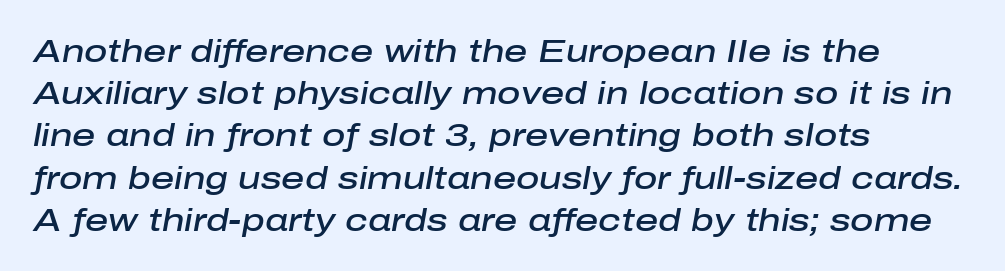
Q: Is the text bold? A: Semi-bold.
Q: Is the text italic (slanted)? A: Yes, it leans right by about 10 degrees.
Q: Is the text underlined? A: No.
Q: How is the paragraph aligned? A: Left-aligned.
Q: Is the spacing between letters normal or unusually wide? A: Normal.
Q: Is the spacing between lines tight, normal or loose? A: Normal.
Q: Width (condensed, normal, or wide)? A: Normal.
Q: Stroke contrast? A: Low.
Q: x-height? A: Medium.
Q: Monospaced? A: No.
